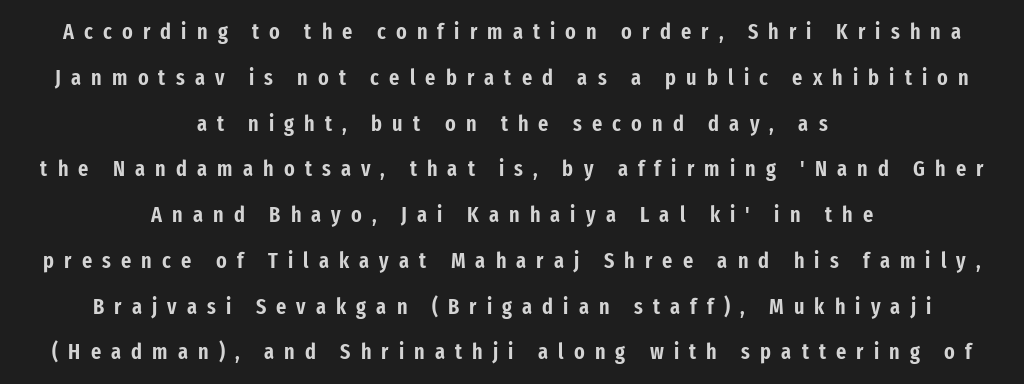
{"italic": "no", "underline": "no", "align": "center", "line_spacing": "loose", "line_spacing_ratio": 2.08, "letter_spacing": "wide", "letter_spacing_em": 0.46, "glyph_px": 22}
